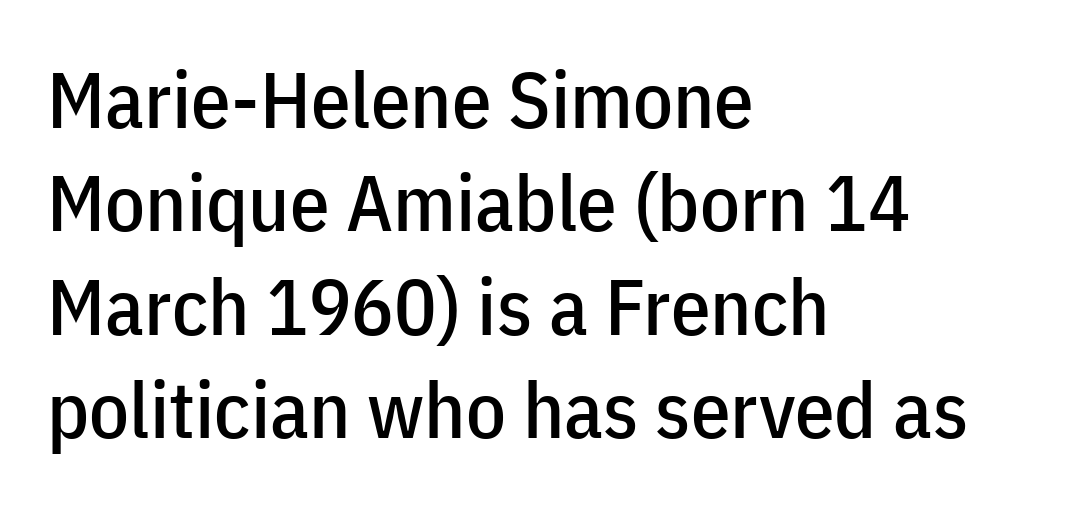
The letters stand straight up with perfectly vertical stems. This is sans-serif lettering, the kind often seen on screens and signage. These lines are rendered in a variable-pitch font. Letter spacing: default.
